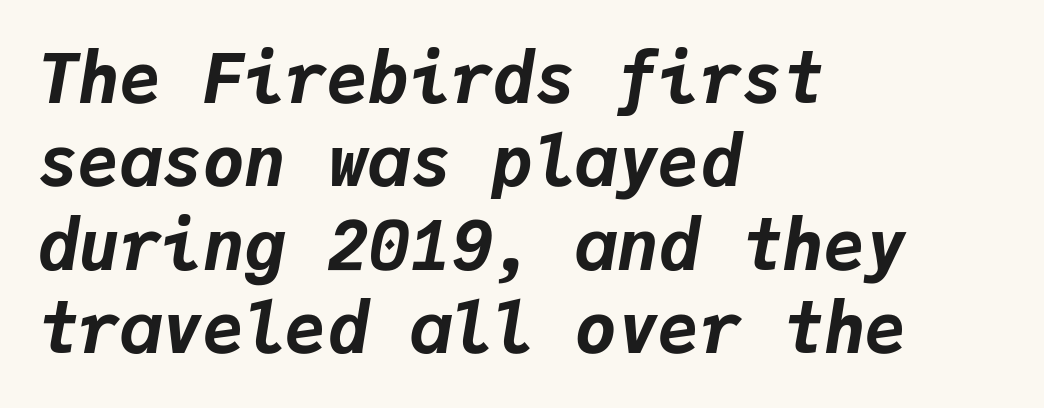
{"italic": "yes", "lean": "right", "slant_degrees": 9, "bold": "yes", "weight": "bold", "width": "normal", "stroke_contrast": "low", "x_height": "medium", "monospaced": "yes", "underline": "no", "align": "left", "line_spacing_ratio": 1.21, "letter_spacing": "normal", "letter_spacing_em": 0.0, "glyph_px": 69}
